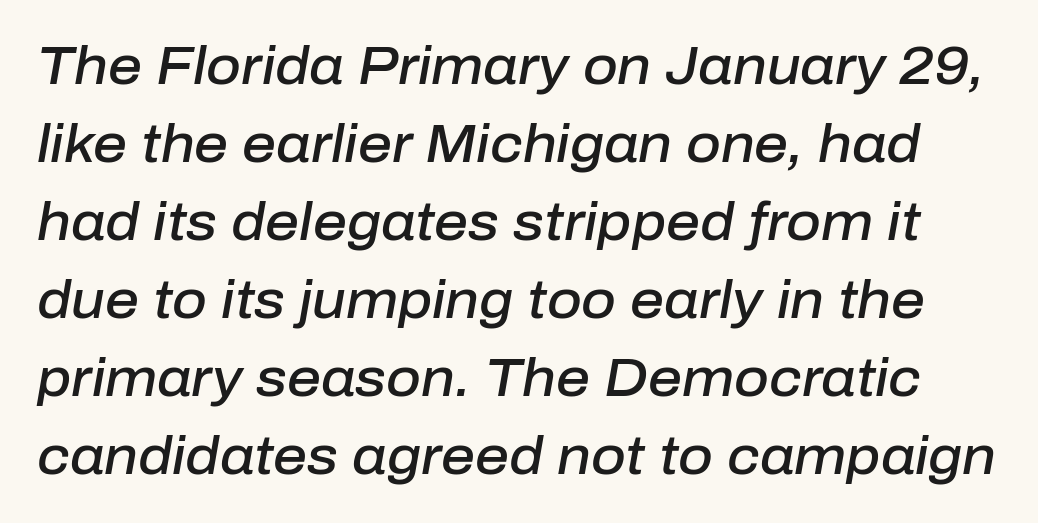
The glyphs are unaccompanied by any horizontal stroke below them. The letters are slanted; this is an italic face. Each new line begins a customary step beneath the previous one. Letter spacing: default.
